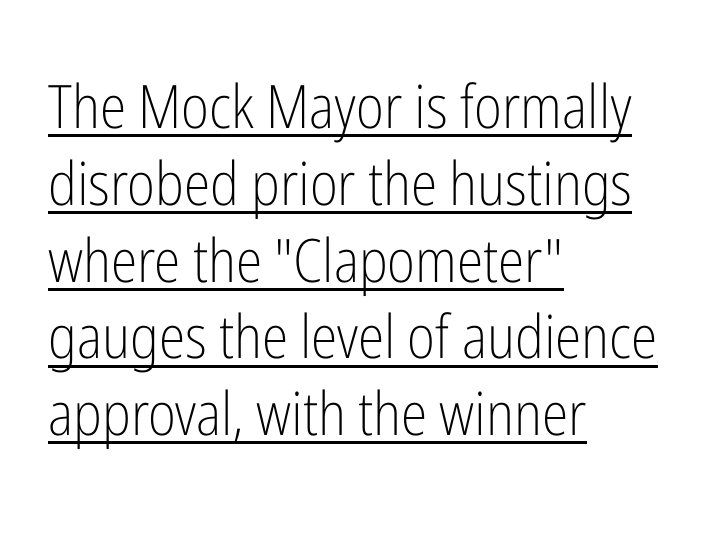
{"serif": "no", "italic": "no", "bold": "no", "weight": "light", "width": "condensed", "stroke_contrast": "low", "x_height": "medium", "monospaced": "no", "underline": "yes", "align": "left", "line_spacing": "normal", "line_spacing_ratio": 1.28, "letter_spacing": "normal", "letter_spacing_em": 0.0, "glyph_px": 60}
